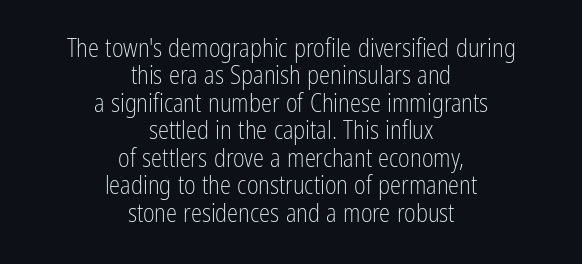
{"italic": "no", "bold": "no", "underline": "no", "align": "center", "line_spacing": "tight", "line_spacing_ratio": 1.1, "letter_spacing": "normal", "letter_spacing_em": 0.0, "glyph_px": 25}
